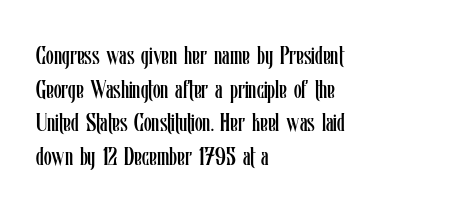
Q: Is the text bold? A: No.
Q: Is the text italic (slanted)? A: No, it is upright.
Q: Is the text underlined? A: No.
Q: How is the paragraph aligned? A: Left-aligned.
Q: Is the spacing between letters normal or unusually wide? A: Normal.
Q: Is the spacing between lines tight, normal or loose? A: Normal.
